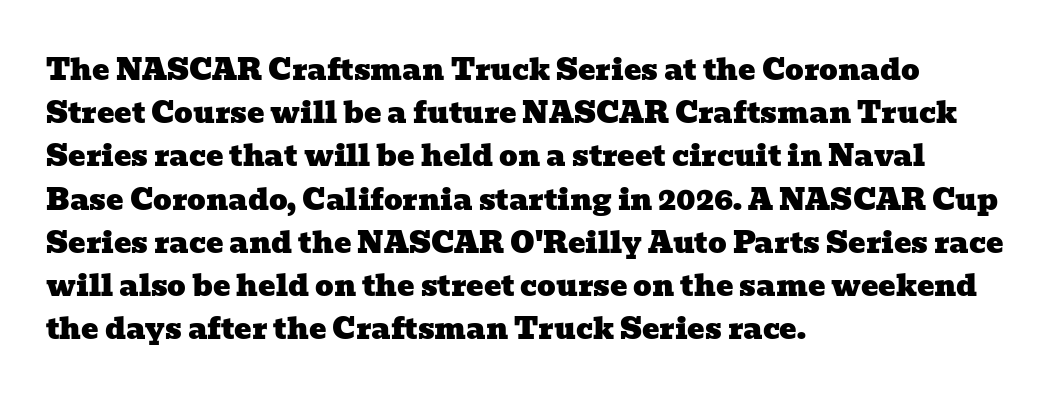
Q: Is the typeface a serif or a sans-serif typeface? A: Serif.
Q: Is the text underlined? A: No.
Q: How is the paragraph aligned? A: Left-aligned.
Q: Is the spacing between letters normal or unusually wide? A: Normal.
Q: Is the spacing between lines tight, normal or loose? A: Normal.
Q: Width (condensed, normal, or wide)? A: Wide.
Q: Stroke contrast? A: Low.
Q: x-height? A: Medium.
Q: Monospaced? A: No.
